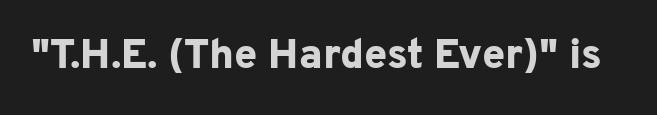
Q: Is the text bold? A: Yes.
Q: Is the text italic (slanted)? A: No, it is upright.
Q: Is the typeface a serif or a sans-serif typeface? A: Sans-serif.
Q: Is the text underlined? A: No.
Q: Is the spacing between letters normal or unusually wide? A: Normal.
Q: Width (condensed, normal, or wide)? A: Normal.
Q: Stroke contrast? A: Low.
Q: x-height? A: Medium.
Q: Monospaced? A: No.
